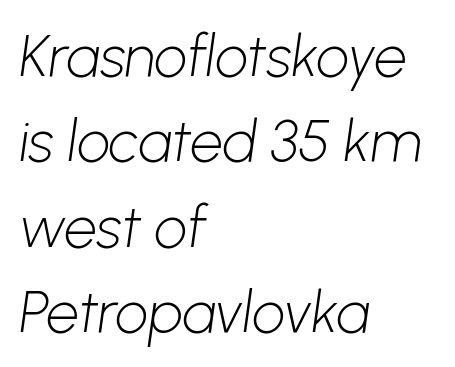
Q: Is the text bold? A: No.
Q: Is the typeface a serif or a sans-serif typeface? A: Sans-serif.
Q: Is the text underlined? A: No.
Q: How is the paragraph aligned? A: Left-aligned.
Q: Is the spacing between letters normal or unusually wide? A: Normal.
Q: Is the spacing between lines tight, normal or loose? A: Normal.
Q: Width (condensed, normal, or wide)? A: Normal.
Q: Stroke contrast? A: Low.
Q: x-height? A: Medium.
Q: Monospaced? A: No.
